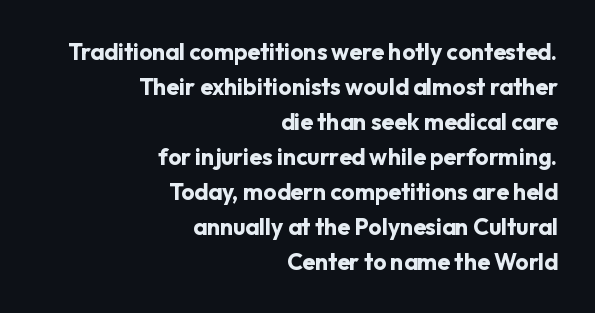
The image shows 23 px bold type, upright; set right-aligned, normal line spacing (1.52x), normal letter spacing, not underlined.
